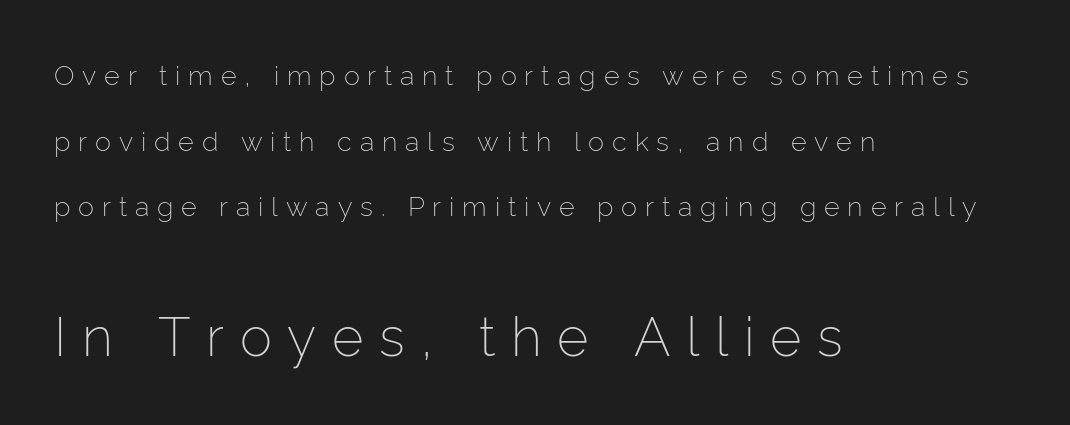
{"serif": "no", "italic": "no", "bold": "no", "weight": "light", "width": "normal", "stroke_contrast": "low", "x_height": "medium", "monospaced": "no", "underline": "no", "align": "left", "line_spacing": "loose", "line_spacing_ratio": 2.43, "letter_spacing": "wide", "letter_spacing_em": 0.29, "larger_block": "second", "size_ratio": 2.0, "glyph_px": 54}
